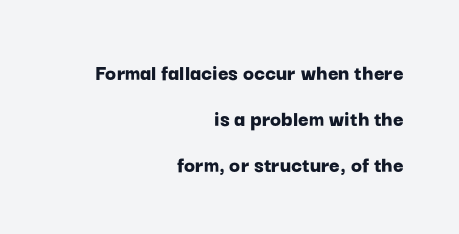
The image shows 23 px bold type, upright; set right-aligned, loose line spacing (2.0x), normal letter spacing, not underlined.
